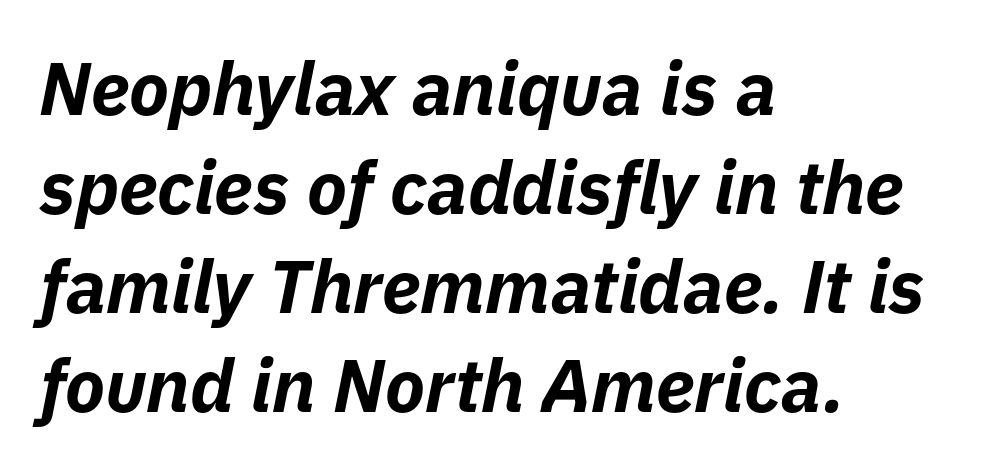
A classic flush-left, rag-right setting is used for this passage. This sample keeps an unexceptional amount of space between lines. Tracking here is standard; glyphs follow each other at the usual distance. The letters are bold, with thick, heavy strokes. Notice how the stems are inclined rather than vertical — that's the hallmark of italics.
